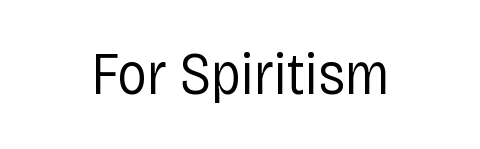
{"serif": "no", "italic": "no", "bold": "no", "weight": "regular", "width": "condensed", "stroke_contrast": "low", "x_height": "large", "monospaced": "no", "underline": "no", "align": "center", "letter_spacing": "normal", "letter_spacing_em": 0.0, "glyph_px": 59}
